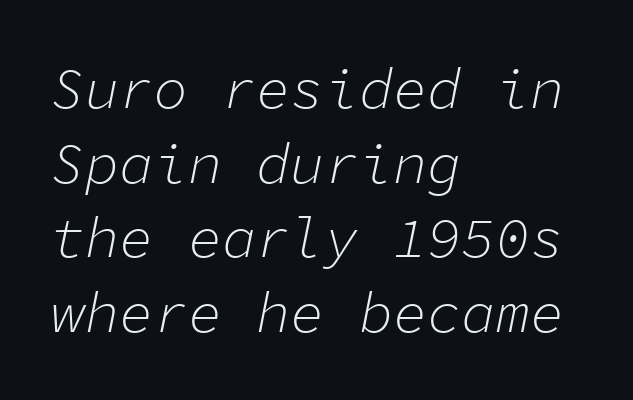
Horizontal alignment here is leftward, the default for most running prose. Each letter, wide or thin by design, is forced into the same width here. No word sits above an underline. The text carries the slant typical of an italic or oblique font.
